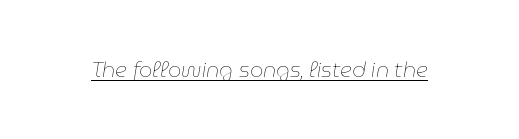
{"italic": "yes", "lean": "right", "slant_degrees": 9, "bold": "no", "underline": "yes", "letter_spacing": "normal", "letter_spacing_em": 0.0, "glyph_px": 21}
